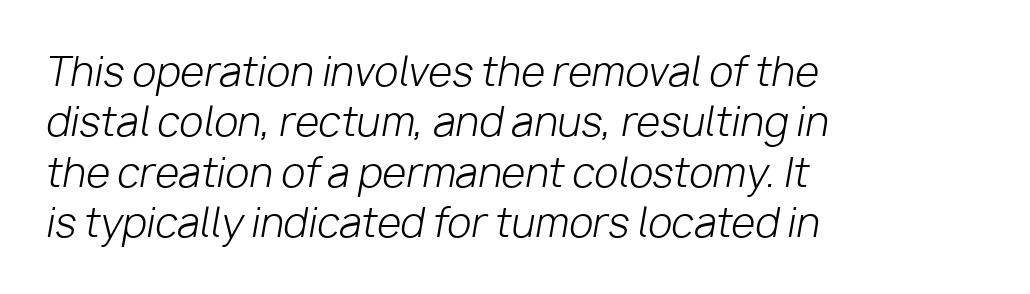
Q: Is the text bold? A: No.
Q: Is the text italic (slanted)? A: Yes, it leans right by about 10 degrees.
Q: Is the text underlined? A: No.
Q: How is the paragraph aligned? A: Left-aligned.
Q: Is the spacing between letters normal or unusually wide? A: Normal.
Q: Is the spacing between lines tight, normal or loose? A: Normal.
Q: Width (condensed, normal, or wide)? A: Normal.
Q: Stroke contrast? A: Low.
Q: x-height? A: Medium.
Q: Monospaced? A: No.
